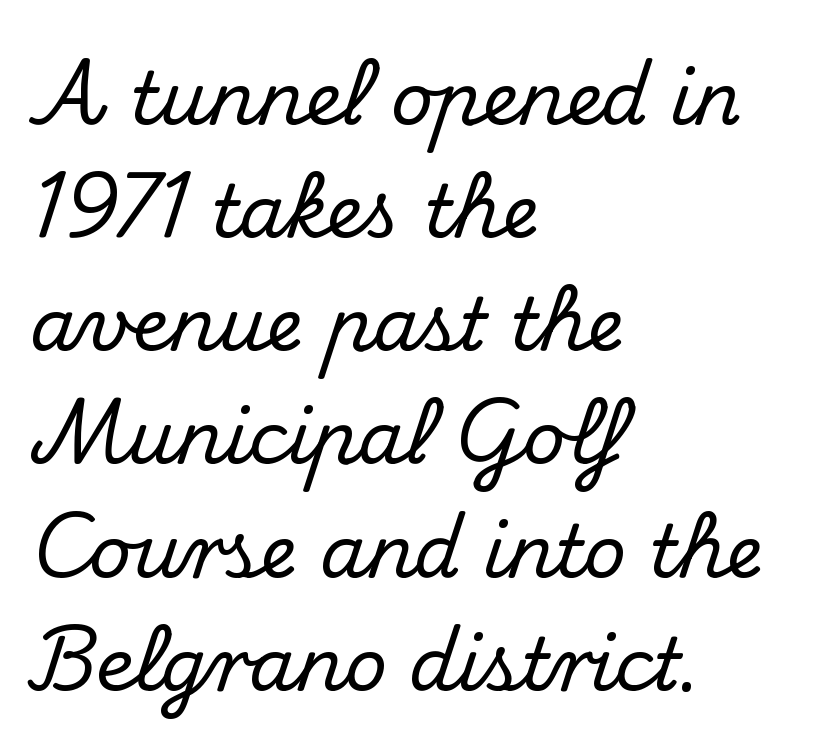
The image shows 73 px serif type; set left-aligned, normal line spacing (1.55x), normal letter spacing, not underlined; medium stroke contrast and a small x-height.
